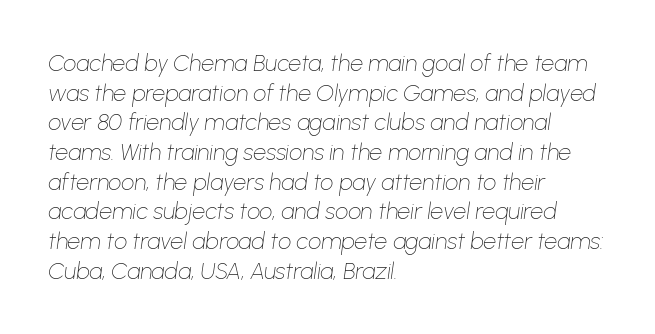
A quiet, ordinary-to-light weight characterises the typeface. Underlining? Definitely not there. No extra tracking has been applied to these lines. These lines stack with their left ends in a neat column. There's an unmistakable incline to the writing here.
